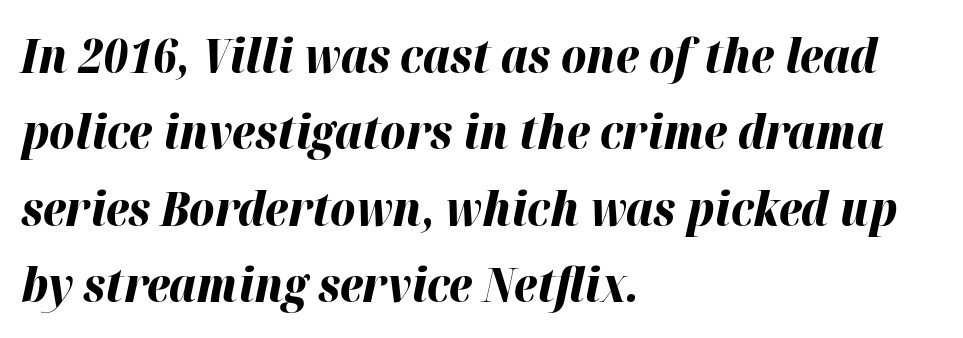
The image shows 48 px bold type, italic (leaning right); set left-aligned, normal line spacing (1.59x), normal letter spacing, not underlined; high stroke contrast and a medium x-height.
